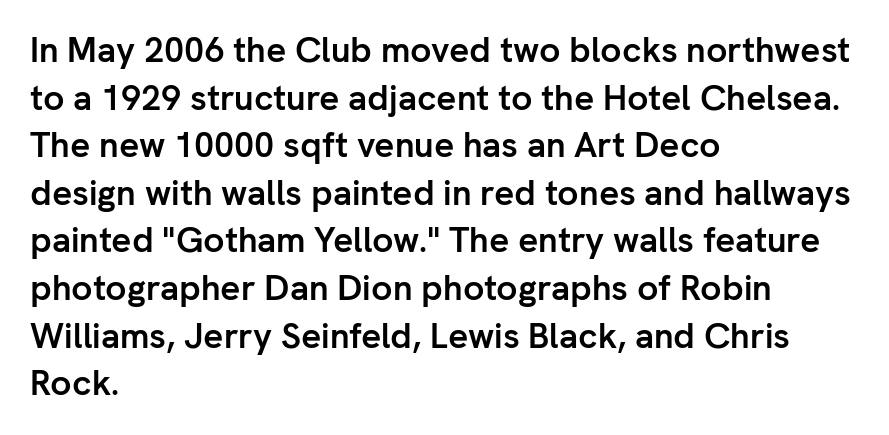
The image shows 35 px semibold sans-serif type, upright; set left-aligned, normal line spacing (1.36x), normal letter spacing, not underlined; low stroke contrast and a medium x-height.
